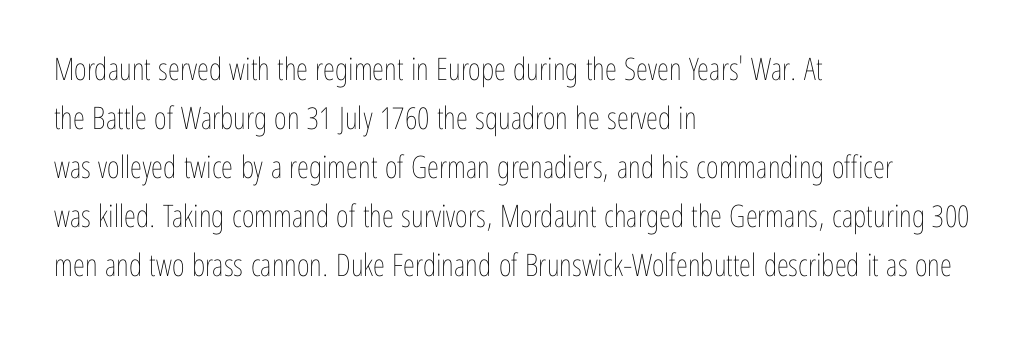
Q: Is the text bold? A: No.
Q: Is the text italic (slanted)? A: No, it is upright.
Q: Is the text underlined? A: No.
Q: How is the paragraph aligned? A: Left-aligned.
Q: Is the spacing between letters normal or unusually wide? A: Normal.
Q: Is the spacing between lines tight, normal or loose? A: Normal.
Q: Width (condensed, normal, or wide)? A: Condensed.
Q: Stroke contrast? A: Low.
Q: x-height? A: Medium.
Q: Monospaced? A: No.
